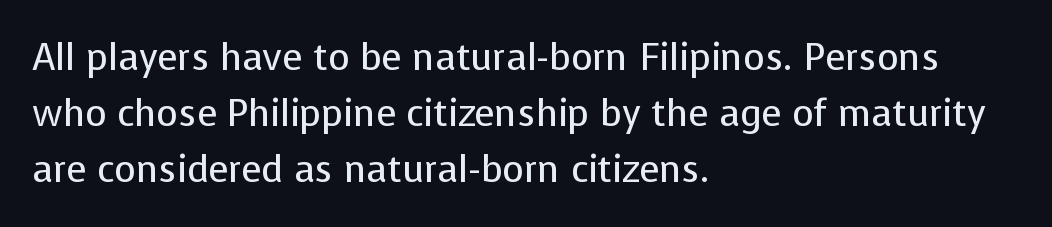
{"serif": "no", "italic": "no", "bold": "no", "weight": "regular", "width": "normal", "stroke_contrast": "low", "x_height": "medium", "monospaced": "no", "underline": "no", "align": "left", "line_spacing": "normal", "line_spacing_ratio": 1.51, "letter_spacing": "normal", "letter_spacing_em": 0.0, "glyph_px": 37}
